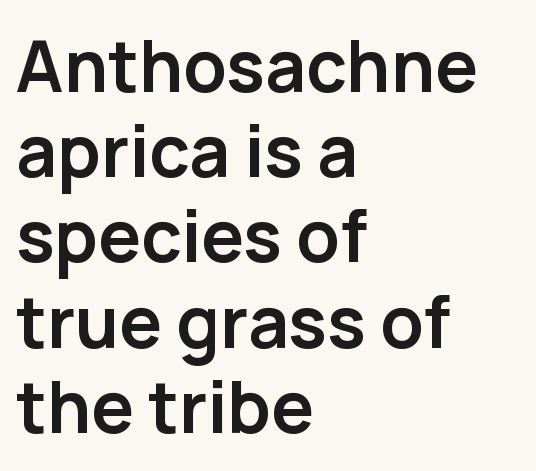
{"serif": "no", "italic": "no", "bold": "yes", "weight": "semibold", "width": "normal", "stroke_contrast": "low", "x_height": "medium", "monospaced": "no", "underline": "no", "align": "left", "line_spacing_ratio": 1.2, "letter_spacing": "normal", "letter_spacing_em": 0.0, "glyph_px": 71}
